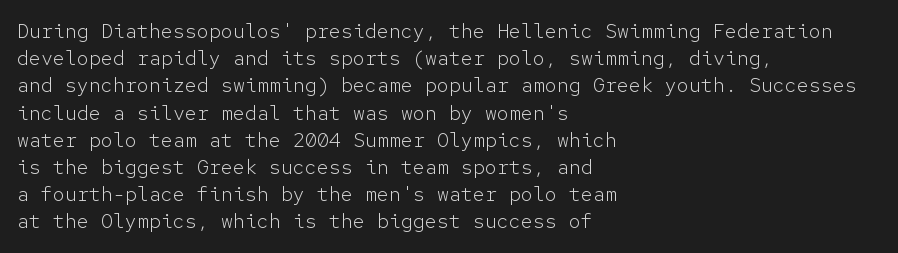
{"italic": "no", "bold": "no", "underline": "no", "align": "left", "line_spacing": "normal", "line_spacing_ratio": 1.36, "letter_spacing": "normal", "letter_spacing_em": 0.0, "glyph_px": 20}
